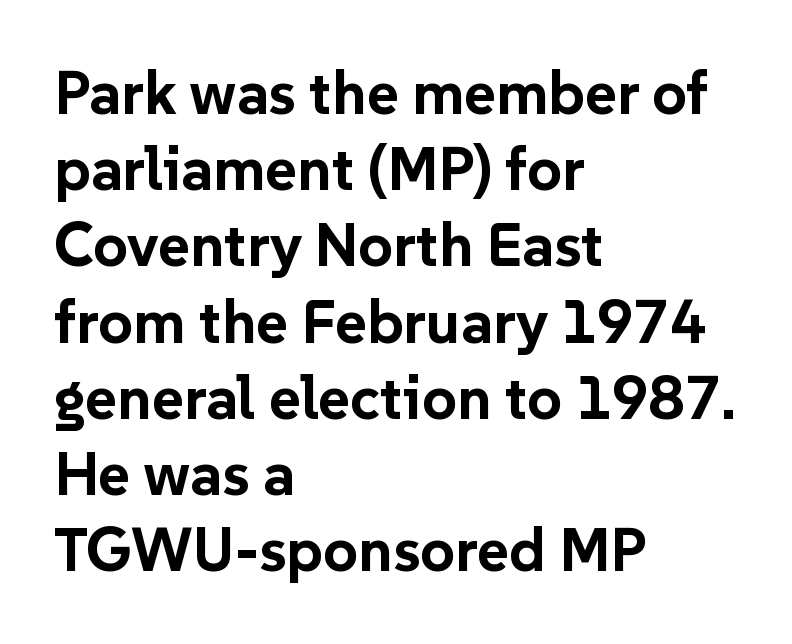
{"serif": "no", "italic": "no", "bold": "yes", "weight": "bold", "width": "normal", "stroke_contrast": "low", "x_height": "medium", "monospaced": "no", "underline": "no", "align": "left", "line_spacing": "normal", "line_spacing_ratio": 1.25, "letter_spacing": "normal", "letter_spacing_em": 0.0, "glyph_px": 61}
